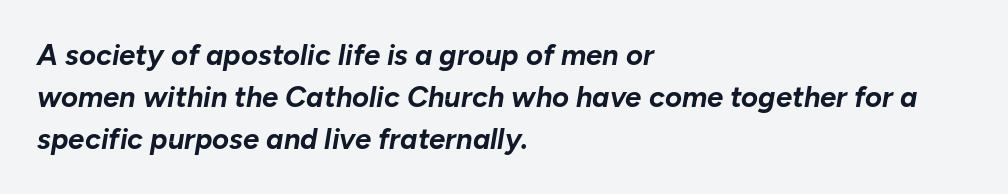
{"italic": "yes", "lean": "right", "slant_degrees": 10, "bold": "yes", "weight": "bold", "width": "normal", "stroke_contrast": "low", "x_height": "medium", "monospaced": "no", "underline": "no", "align": "left", "line_spacing": "normal", "line_spacing_ratio": 1.44, "letter_spacing": "normal", "letter_spacing_em": 0.0, "glyph_px": 29}
